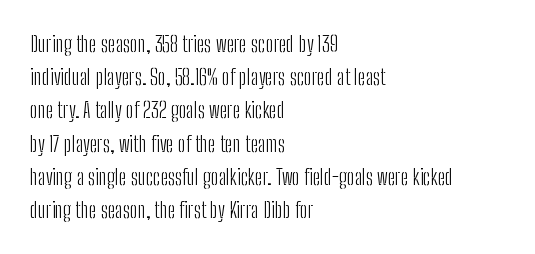
{"italic": "no", "bold": "no", "underline": "no", "align": "left", "line_spacing": "normal", "line_spacing_ratio": 1.51, "letter_spacing": "normal", "letter_spacing_em": 0.0, "glyph_px": 22}
